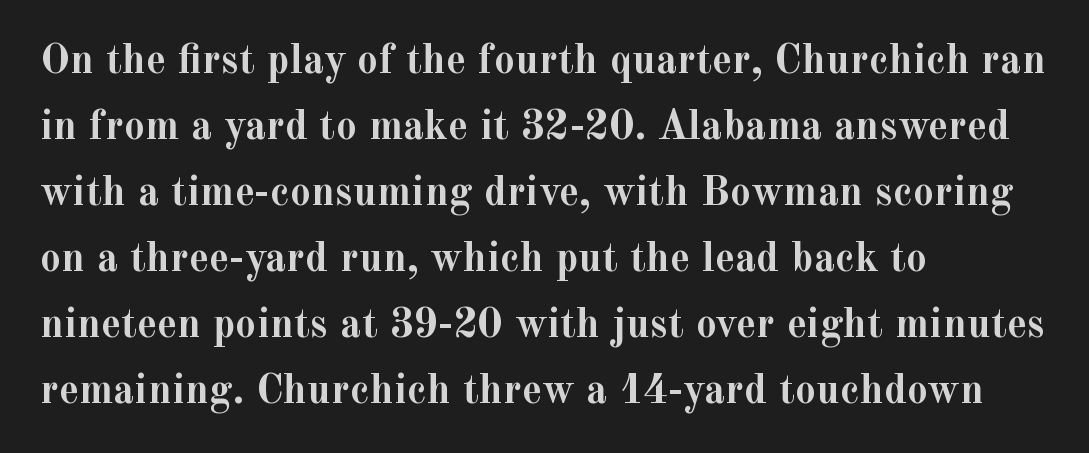
The image shows 42 px semibold serif type, upright; set left-aligned, normal line spacing (1.57x), normal letter spacing, not underlined; a small x-height.
